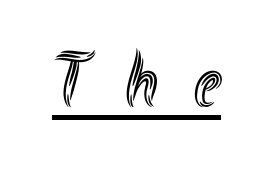
{"width": "condensed", "x_height": "small", "monospaced": "no", "underline": "yes", "letter_spacing": "wide", "letter_spacing_em": 0.47, "glyph_px": 77}
